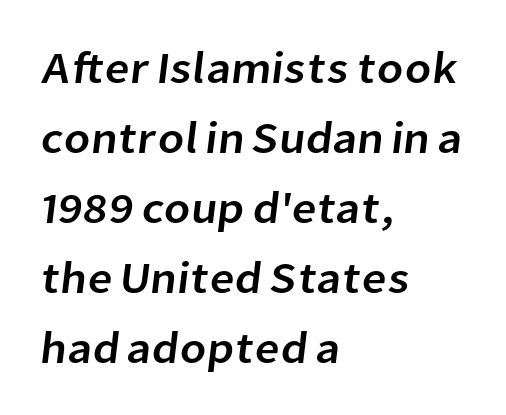
The ragged edge is on the right, which tells us the setting is flush left. Think of a printed novel: that variable character pitch is what you see here. A typesetter would label this face a sans. Anything drawn beneath the words? Only blank space.
